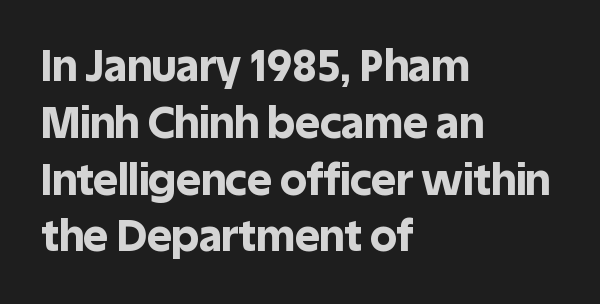
The image shows 43 px bold sans-serif type, upright; set left-aligned, normal line spacing (1.32x), normal letter spacing, not underlined; a large x-height.
